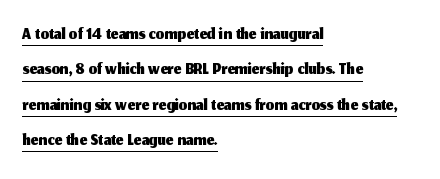
Observe the ordinary spacing: letters are neighbours, not strangers. A roman cut, with each character standing at attention. Rows of type keep a routine distance in the vertical direction. Compared with undecorated copy, this sample adds a rule below the words. The paragraph has a hard left edge and a soft right edge.
